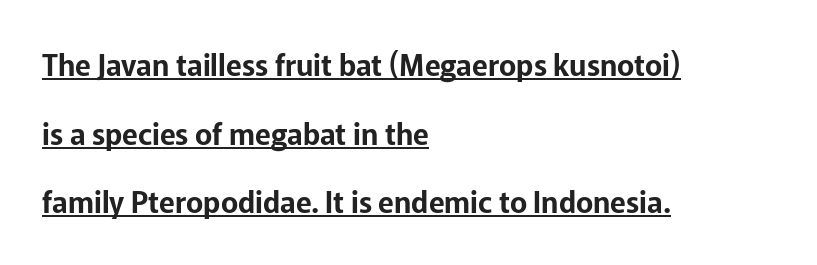
Which margin do the lines hug? The left one — the right edge is uneven. This sample uses a sans-serif face. Tall strokes in this sample are plumb rather than angled. Here the designer chose a conventional face with non-uniform glyph widths.
